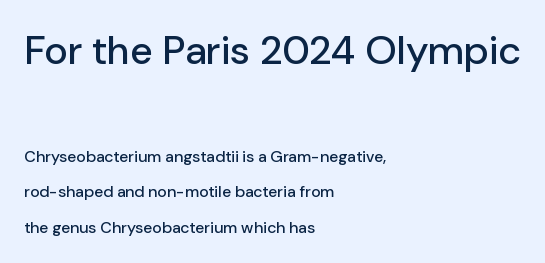
{"serif": "no", "italic": "no", "width": "normal", "stroke_contrast": "low", "x_height": "medium", "monospaced": "no", "underline": "no", "align": "left", "line_spacing": "loose", "line_spacing_ratio": 2.24, "letter_spacing": "normal", "letter_spacing_em": 0.0, "larger_block": "first", "size_ratio": 2.5, "glyph_px": 40}
